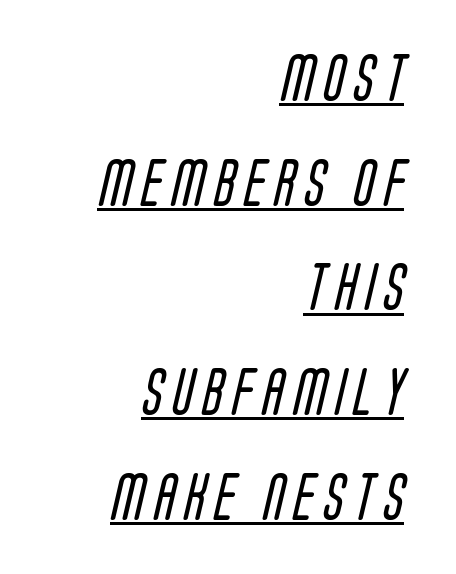
{"serif": "no", "bold": "no", "weight": "regular", "width": "condensed", "stroke_contrast": "low", "x_height": "large", "monospaced": "no", "underline": "yes", "align": "right", "line_spacing": "loose", "line_spacing_ratio": 2.18, "letter_spacing": "wide", "letter_spacing_em": 0.2, "glyph_px": 48}
